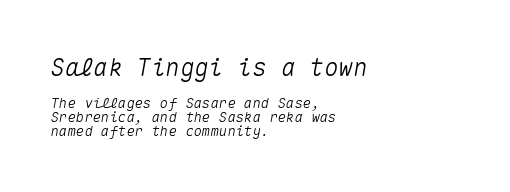
The image shows 24 px text type, italic (leaning right); set left-aligned, tight line spacing (0.97x), normal letter spacing, not underlined; the first (top) block is 1.71x larger.
